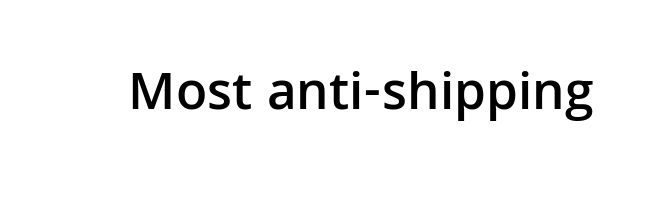
{"serif": "no", "italic": "no", "bold": "semi", "weight": "semibold", "width": "normal", "stroke_contrast": "low", "x_height": "medium", "monospaced": "no", "underline": "no", "letter_spacing": "normal", "letter_spacing_em": 0.0, "glyph_px": 55}
